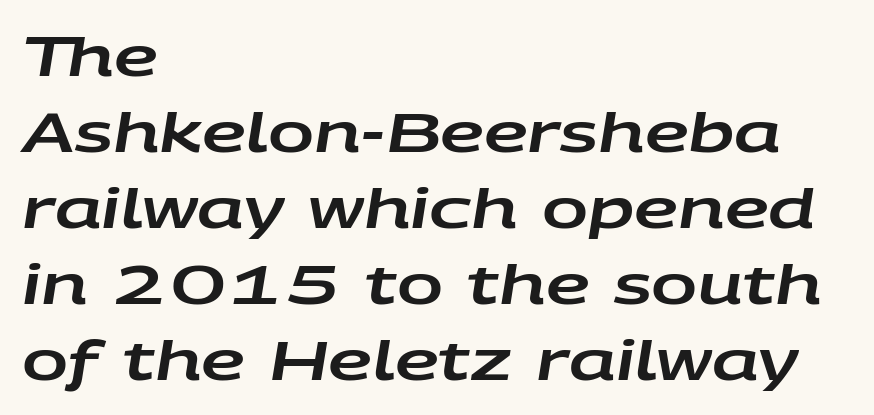
The image shows 55 px wide type, italic (leaning right); set left-aligned, normal line spacing (1.38x), normal letter spacing, not underlined; low stroke contrast and a large x-height.
